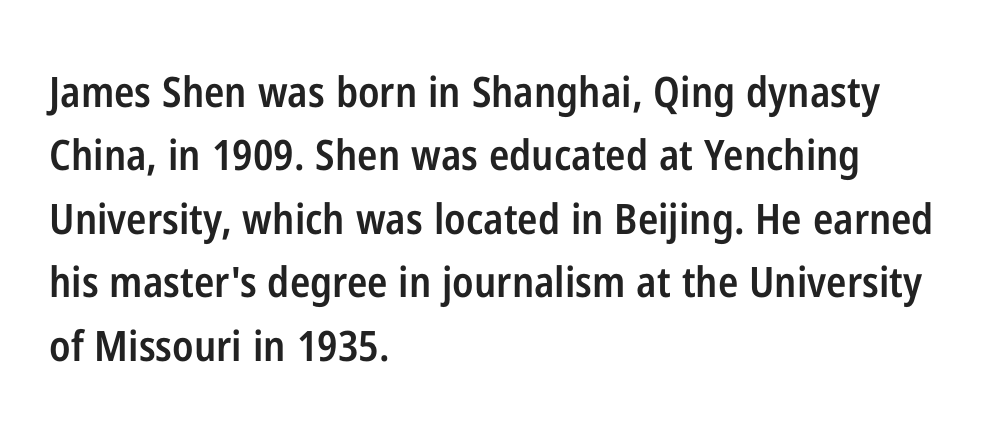
A fair bit of extra ink — the face is semibold, not bold. This sample has the flowing, uneven cadence of proportional lettering. Tracking value appears to be zero — textbook default spacing. If you drew a line through each stem, it would be perfectly vertical. The rag falls on the right side of this text block.
